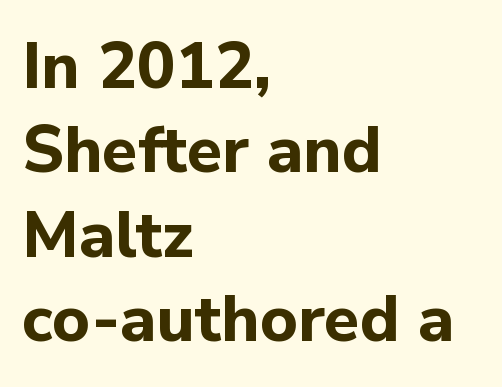
{"serif": "no", "italic": "no", "bold": "yes", "weight": "bold", "width": "normal", "stroke_contrast": "low", "x_height": "medium", "monospaced": "no", "underline": "no", "align": "left", "line_spacing": "normal", "line_spacing_ratio": 1.3, "letter_spacing": "normal", "letter_spacing_em": 0.0, "glyph_px": 65}
